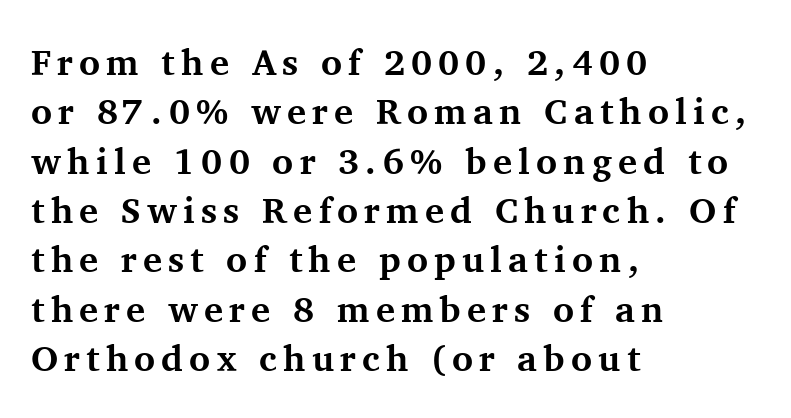
{"serif": "yes", "italic": "no", "bold": "yes", "weight": "bold", "width": "normal", "stroke_contrast": "medium", "x_height": "medium", "monospaced": "no", "underline": "no", "align": "left", "line_spacing": "normal", "line_spacing_ratio": 1.37, "glyph_px": 36}
